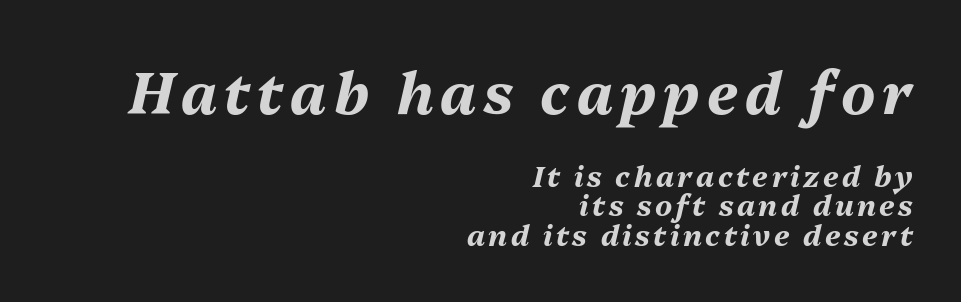
The image shows 58 px bold type, italic (leaning right); set right-aligned, tight line spacing (1.02x), not underlined; the first (top) block is 2.0x larger; medium stroke contrast and a medium x-height.
